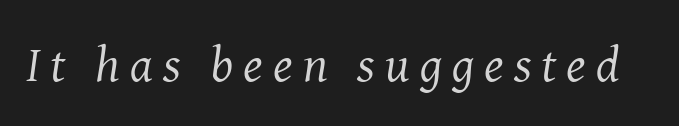
{"serif": "yes", "italic": "yes", "lean": "right", "slant_degrees": 8, "bold": "no", "weight": "regular", "width": "normal", "stroke_contrast": "medium", "x_height": "medium", "monospaced": "no", "underline": "no", "letter_spacing": "wide", "letter_spacing_em": 0.2, "glyph_px": 50}
